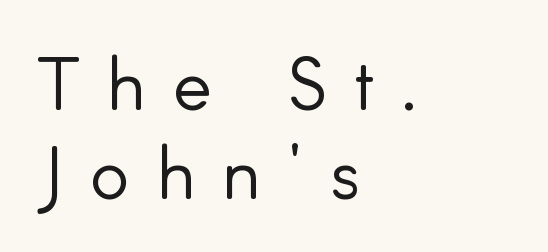
{"serif": "no", "italic": "no", "bold": "no", "weight": "light", "width": "normal", "stroke_contrast": "low", "x_height": "small", "monospaced": "no", "underline": "no", "align": "left", "line_spacing_ratio": 1.22, "letter_spacing": "wide", "letter_spacing_em": 0.38, "glyph_px": 73}
